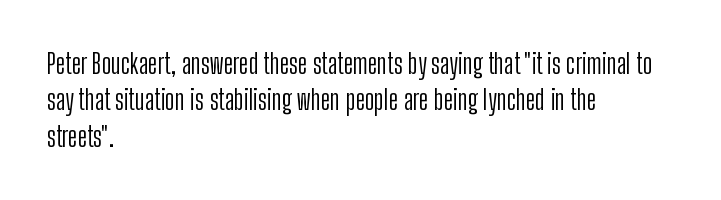
The image shows 27 px text type, upright; set left-aligned, normal line spacing (1.35x), normal letter spacing, not underlined.
